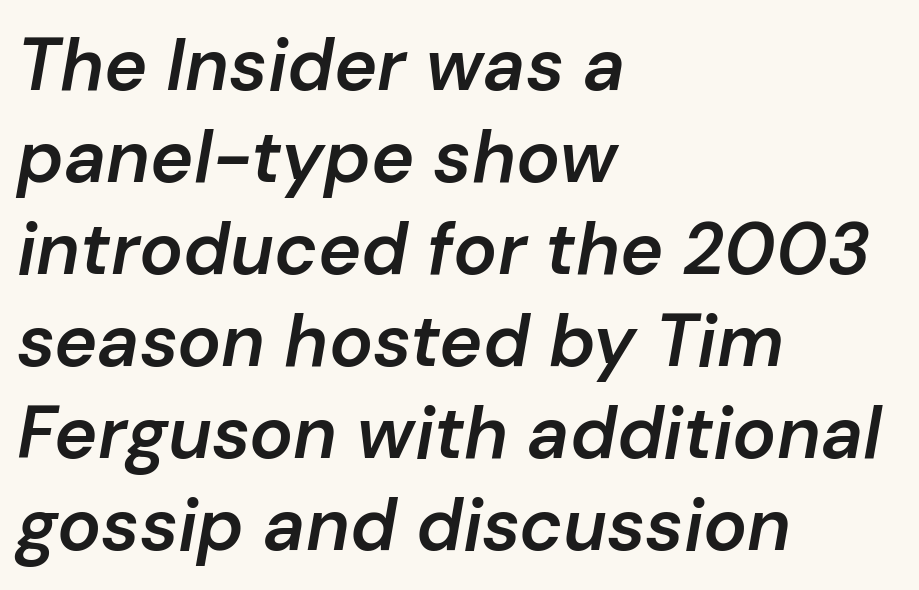
{"italic": "yes", "lean": "right", "slant_degrees": 10, "bold": "semi", "weight": "semibold", "width": "normal", "stroke_contrast": "low", "x_height": "medium", "monospaced": "no", "underline": "no", "align": "left", "line_spacing": "normal", "line_spacing_ratio": 1.26, "letter_spacing": "normal", "letter_spacing_em": 0.0, "glyph_px": 73}
